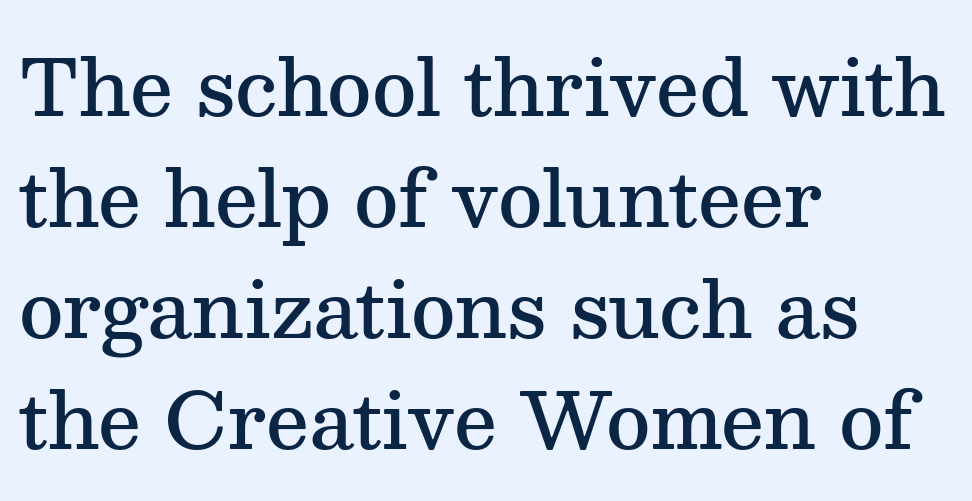
Slightly chunky letters — semibold, I'd say, not full bold. In terms of posture, this sample is upright. The lines in this sample share a left origin and differ only in where they stop. The passage shown is typed in a proportional face where columns would drift. Honestly, there is no underline to notice here at all.
